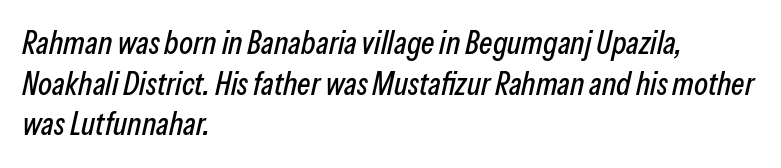
The image shows 32 px condensed type, italic (leaning right); set left-aligned, normal line spacing (1.27x), normal letter spacing, not underlined; low stroke contrast and a medium x-height.
